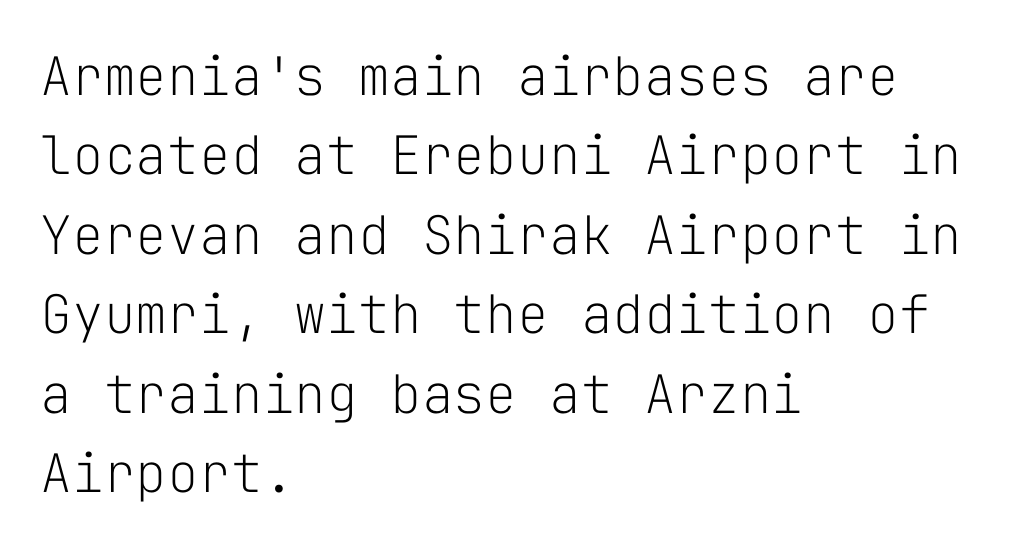
Looks like terminal output: every glyph gets an equal slot. Is there much room between lines? A standard amount, neither cramped nor airy. Classification — sans serif. The horizontal fit of the characters is conventional and even.
